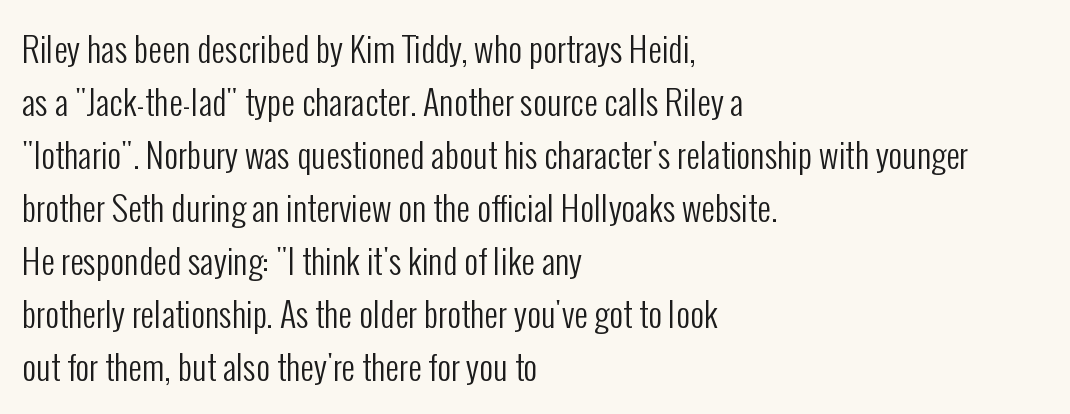
Visually the block forms a straight wall on the left and a jagged coastline on the right. Notice how descenders clear the ascenders below comfortably — that's standard leading. Note the varied advance widths — an 'i' is clearly narrower than an 'm'. In terms of letterspacing, this is plain default setting. Is the type heavy? It reads as light-to-regular instead. Type without underlining.
